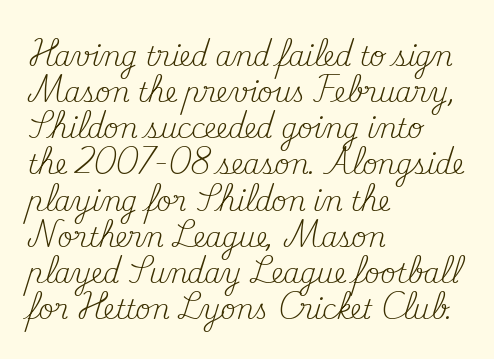
Teacher's note: observe the even left margin — that is flush-left alignment. Students, note that the glyphs here touch the page at normal intervals. Descenders hang freely into open space. Stem width sits at or under what a default text font uses.
